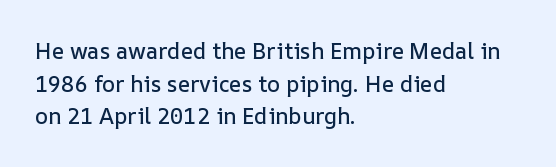
The string is rendered with underlining switched off. Successive baselines arrive at the customary interval. The paragraph shown leans on its left margin. Do the letters lean? They stand straight. The passage shown has conventional tracking throughout.
